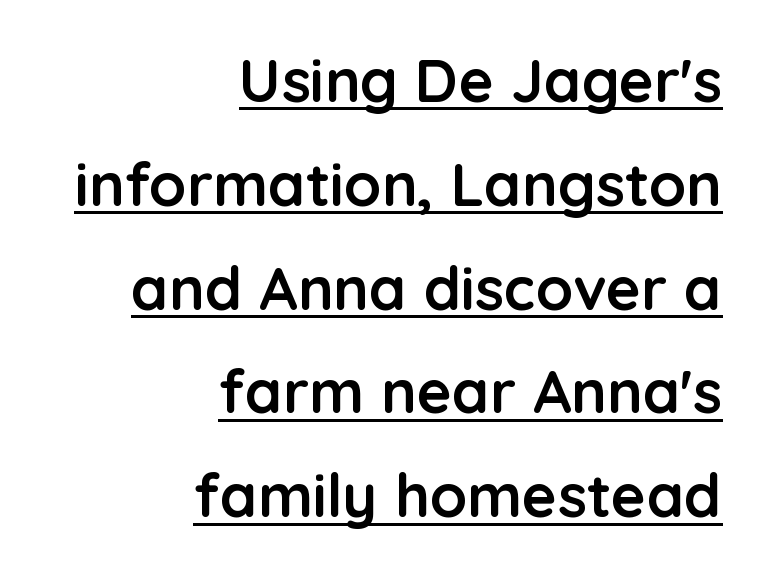
The image shows 60 px semibold sans-serif type, upright; set right-aligned, line spacing 1.73x, normal letter spacing, underlined; low stroke contrast and a medium x-height.
